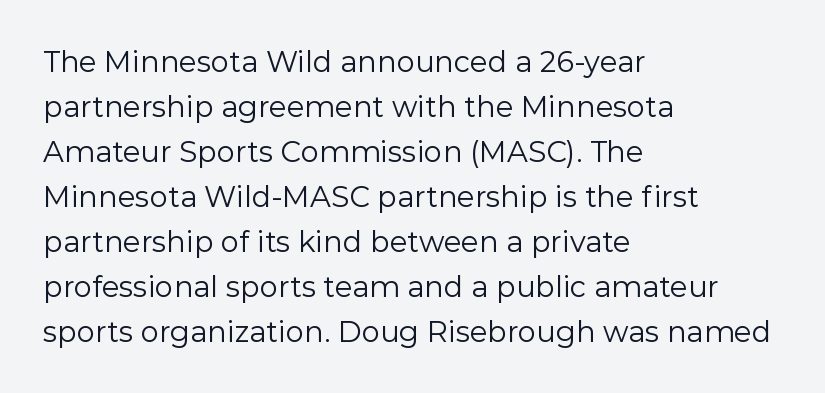
{"serif": "no", "italic": "no", "bold": "no", "weight": "regular", "width": "normal", "x_height": "medium", "monospaced": "no", "underline": "no", "align": "left", "line_spacing": "normal", "line_spacing_ratio": 1.55, "letter_spacing": "normal", "letter_spacing_em": 0.0, "glyph_px": 29}
